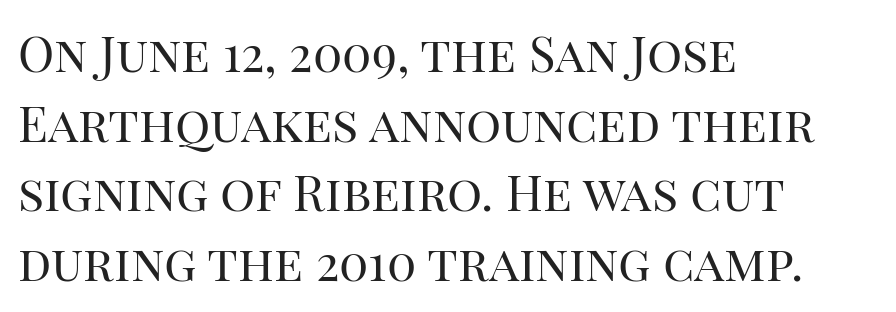
Underline: absent. The paragraph shown leans on its left margin. Summary of vertical rhythm: regular, with standard interline spacing. Look at the bottom of the vertical strokes: they flare into serifs here.
